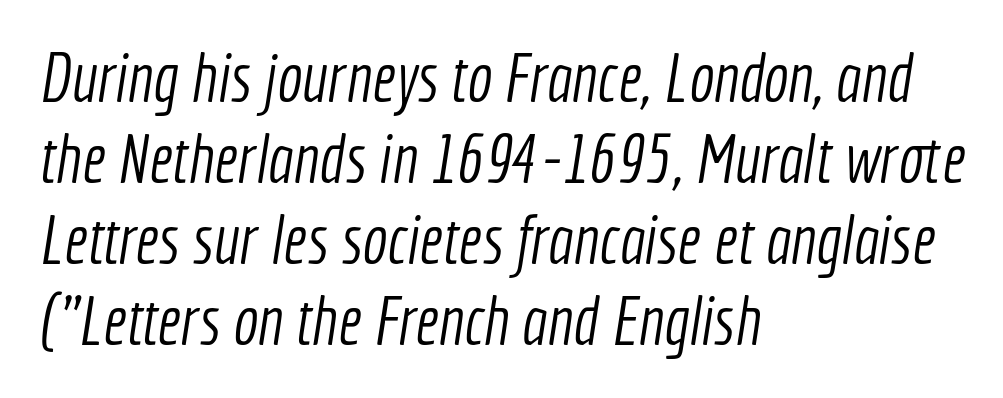
{"serif": "no", "bold": "no", "weight": "light", "width": "condensed", "x_height": "medium", "monospaced": "no", "underline": "no", "align": "left", "line_spacing_ratio": 1.21, "letter_spacing": "normal", "letter_spacing_em": 0.0, "glyph_px": 67}
